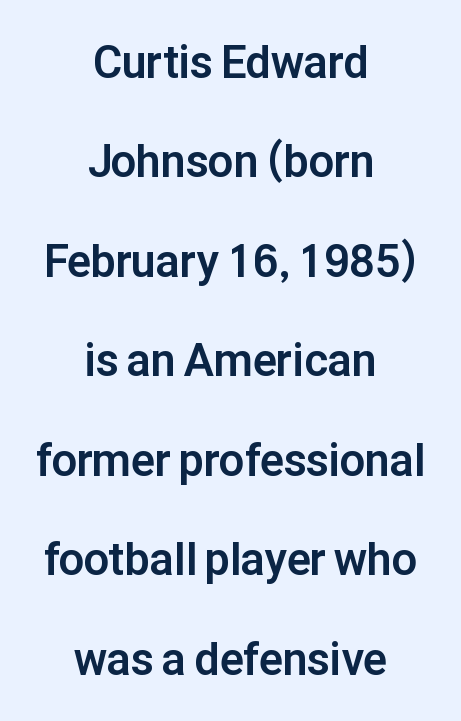
{"serif": "no", "italic": "no", "bold": "yes", "weight": "bold", "width": "normal", "stroke_contrast": "low", "x_height": "medium", "monospaced": "no", "underline": "no", "align": "center", "line_spacing": "loose", "line_spacing_ratio": 2.21, "letter_spacing": "normal", "letter_spacing_em": 0.0, "glyph_px": 45}
